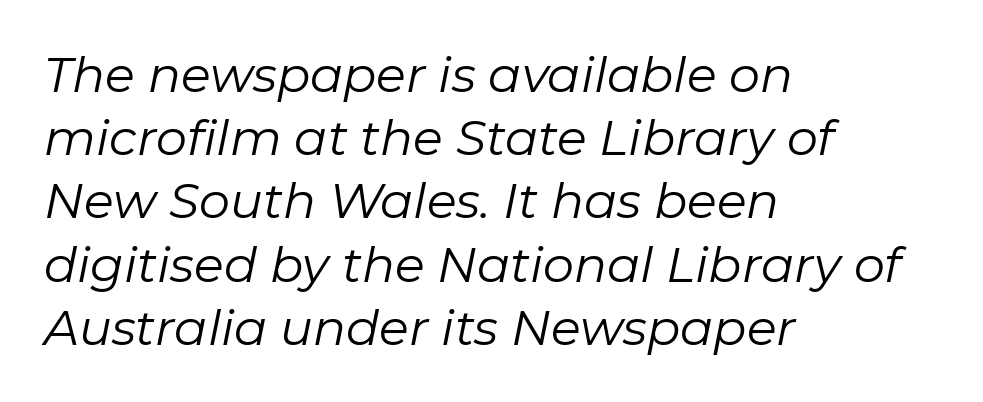
{"italic": "yes", "lean": "right", "slant_degrees": 11, "bold": "no", "weight": "regular", "width": "normal", "stroke_contrast": "low", "x_height": "medium", "monospaced": "no", "underline": "no", "align": "left", "line_spacing": "normal", "line_spacing_ratio": 1.29, "letter_spacing": "normal", "letter_spacing_em": 0.0, "glyph_px": 49}
